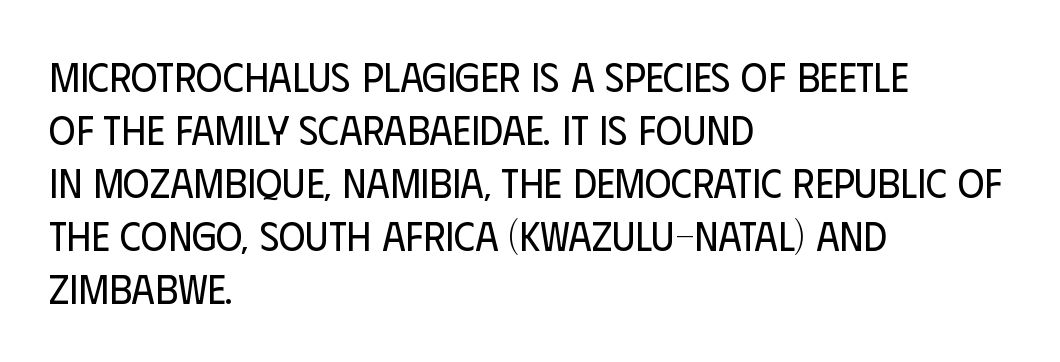
Q: Is the text bold? A: No.
Q: Is the text italic (slanted)? A: No, it is upright.
Q: Is the typeface a serif or a sans-serif typeface? A: Sans-serif.
Q: Is the text underlined? A: No.
Q: How is the paragraph aligned? A: Left-aligned.
Q: Is the spacing between letters normal or unusually wide? A: Normal.
Q: Is the spacing between lines tight, normal or loose? A: Normal.
Q: Width (condensed, normal, or wide)? A: Condensed.
Q: Stroke contrast? A: Low.
Q: x-height? A: Large.
Q: Monospaced? A: No.
